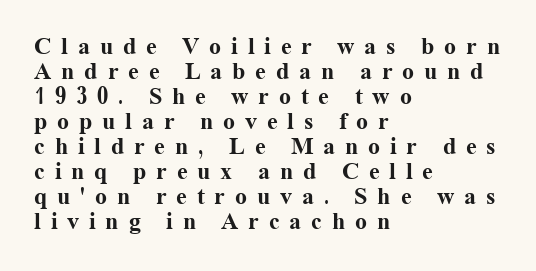
The image shows 24 px bold type, upright; set left-aligned, tight line spacing (1.04x), unusually wide letter spacing (+0.41 em), not underlined.
